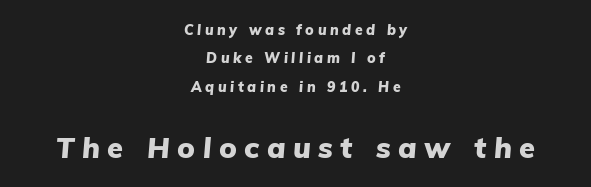
Whoever set this chose breathing room over compactness in the vertical rhythm. Look at the stroke-to-counter ratio: heavy, a bold. Words appear elongated and porous because spacing is wide. Yep, that's italic — everything's leaning.
